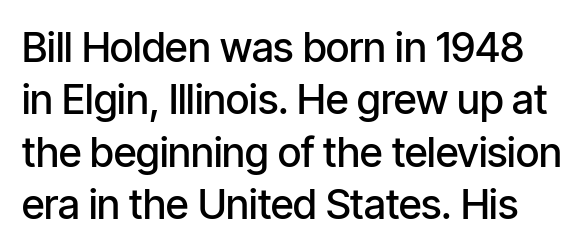
The image shows 41 px semibold, condensed sans-serif type, upright; set normal line spacing (1.28x), normal letter spacing, not underlined; low stroke contrast and a medium x-height.
